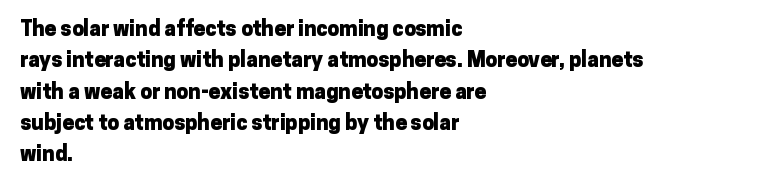
The passage shown is emphatically bold. The specimen reads as upright at a glance. Alignment: flush left. What stands out about the letter spacing? Nothing — it is the standard amount. The block of text has a typical density, with ordinary space between rows. The words here are not underlined.
